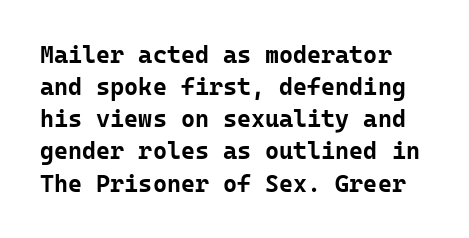
The characters look thick and weighty, a clear bold. Designer's note — italics off, roman on. Tracking here is standard; glyphs follow each other at the usual distance. Rule under the text: the space is simply empty.
